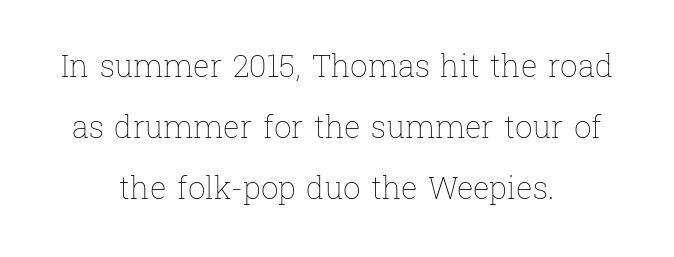
Q: Is the text bold? A: No.
Q: Is the text italic (slanted)? A: No, it is upright.
Q: Is the text underlined? A: No.
Q: How is the paragraph aligned? A: Centered.
Q: Is the spacing between letters normal or unusually wide? A: Normal.
Q: Is the spacing between lines tight, normal or loose? A: Loose.
Q: Width (condensed, normal, or wide)? A: Normal.
Q: Stroke contrast? A: Low.
Q: x-height? A: Medium.
Q: Monospaced? A: No.
